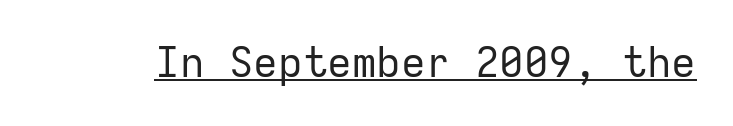
Q: Is the text bold? A: No.
Q: Is the text italic (slanted)? A: No, it is upright.
Q: Is the typeface a serif or a sans-serif typeface? A: Sans-serif.
Q: Is the text underlined? A: Yes.
Q: Is the spacing between letters normal or unusually wide? A: Normal.
Q: Width (condensed, normal, or wide)? A: Normal.
Q: Stroke contrast? A: Low.
Q: x-height? A: Medium.
Q: Monospaced? A: Yes.
